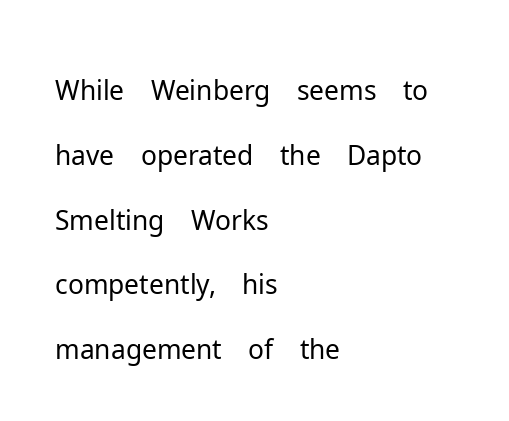
Q: Is the text bold? A: No.
Q: Is the text italic (slanted)? A: No, it is upright.
Q: Is the typeface a serif or a sans-serif typeface? A: Sans-serif.
Q: Is the text underlined? A: No.
Q: How is the paragraph aligned? A: Left-aligned.
Q: Is the spacing between letters normal or unusually wide? A: Normal.
Q: Width (condensed, normal, or wide)? A: Normal.
Q: Stroke contrast? A: Low.
Q: x-height? A: Medium.
Q: Monospaced? A: No.
